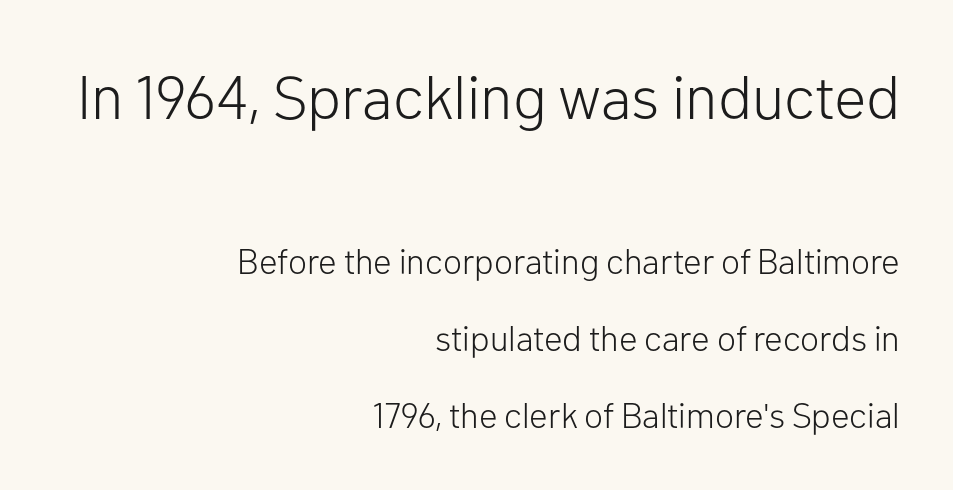
{"serif": "no", "italic": "no", "bold": "no", "weight": "light", "width": "normal", "stroke_contrast": "low", "x_height": "medium", "monospaced": "no", "underline": "no", "align": "right", "line_spacing": "loose", "line_spacing_ratio": 2.2, "letter_spacing": "normal", "letter_spacing_em": 0.0, "larger_block": "first", "size_ratio": 1.74, "glyph_px": 61}
